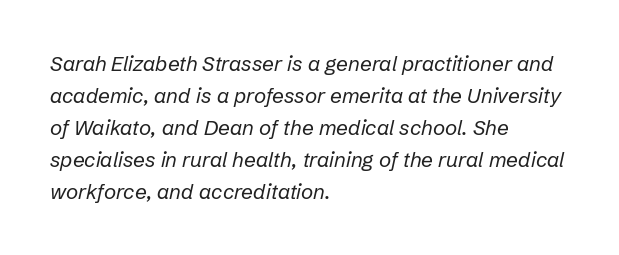
{"italic": "yes", "lean": "right", "slant_degrees": 12, "bold": "no", "underline": "no", "align": "left", "line_spacing": "normal", "line_spacing_ratio": 1.52, "letter_spacing": "normal", "letter_spacing_em": 0.0, "glyph_px": 21}
